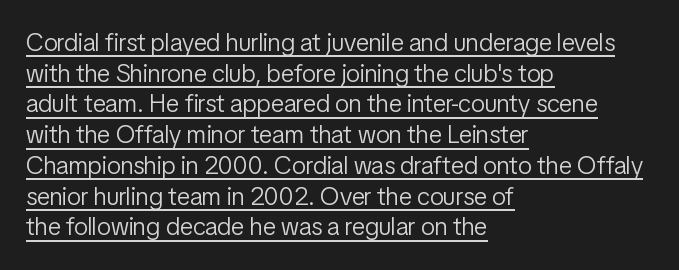
Q: Is the text bold? A: No.
Q: Is the text italic (slanted)? A: No, it is upright.
Q: Is the text underlined? A: Yes.
Q: How is the paragraph aligned? A: Left-aligned.
Q: Is the spacing between letters normal or unusually wide? A: Normal.
